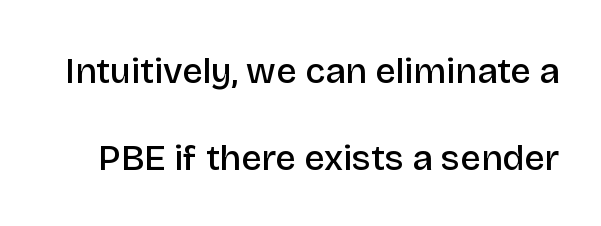
Q: Is the text bold? A: Semi-bold.
Q: Is the text italic (slanted)? A: No, it is upright.
Q: Is the typeface a serif or a sans-serif typeface? A: Sans-serif.
Q: Is the text underlined? A: No.
Q: Is the spacing between letters normal or unusually wide? A: Normal.
Q: Is the spacing between lines tight, normal or loose? A: Loose.
Q: Width (condensed, normal, or wide)? A: Normal.
Q: Stroke contrast? A: Low.
Q: x-height? A: Large.
Q: Monospaced? A: No.
